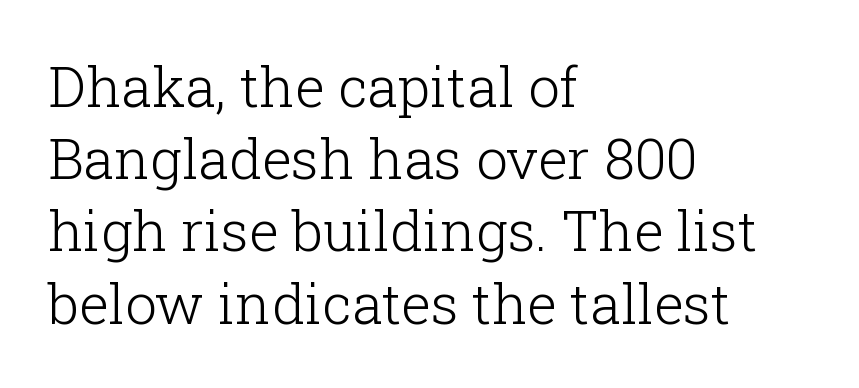
A typesetter would call this leading conventional body-copy spacing. Tracking here is standard; glyphs follow each other at the usual distance. The characters are drawn with everyday or finer stroke widths. Here the designer chose a conventional face with non-uniform glyph widths. Do the letters lean? They stand straight.
